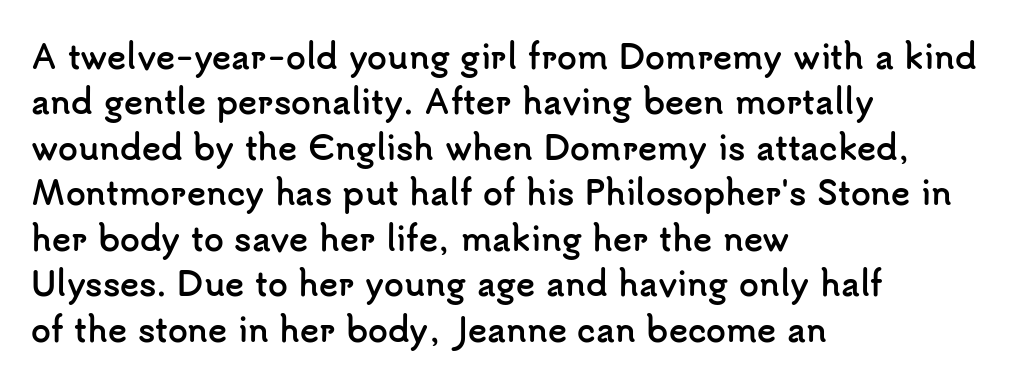
Q: Is the text bold? A: Yes.
Q: Is the text italic (slanted)? A: No, it is upright.
Q: Is the typeface a serif or a sans-serif typeface? A: Sans-serif.
Q: Is the text underlined? A: No.
Q: How is the paragraph aligned? A: Left-aligned.
Q: Is the spacing between letters normal or unusually wide? A: Normal.
Q: Is the spacing between lines tight, normal or loose? A: Normal.
Q: Width (condensed, normal, or wide)? A: Normal.
Q: Stroke contrast? A: Low.
Q: x-height? A: Small.
Q: Monospaced? A: No.
